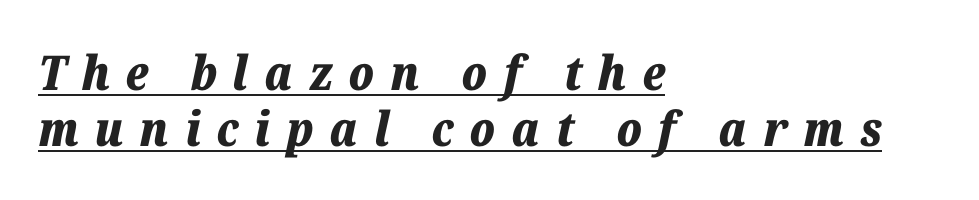
{"italic": "yes", "lean": "right", "slant_degrees": 12, "bold": "yes", "weight": "bold", "width": "normal", "stroke_contrast": "low", "x_height": "medium", "monospaced": "no", "underline": "yes", "align": "left", "line_spacing_ratio": 1.17, "letter_spacing": "wide", "letter_spacing_em": 0.33, "glyph_px": 48}
